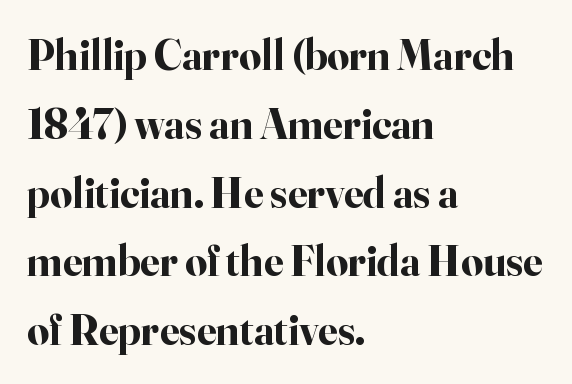
{"serif": "yes", "italic": "no", "bold": "yes", "weight": "bold", "width": "normal", "stroke_contrast": "high", "x_height": "small", "monospaced": "no", "underline": "no", "align": "left", "line_spacing": "normal", "line_spacing_ratio": 1.6, "letter_spacing": "normal", "letter_spacing_em": 0.0, "glyph_px": 43}
